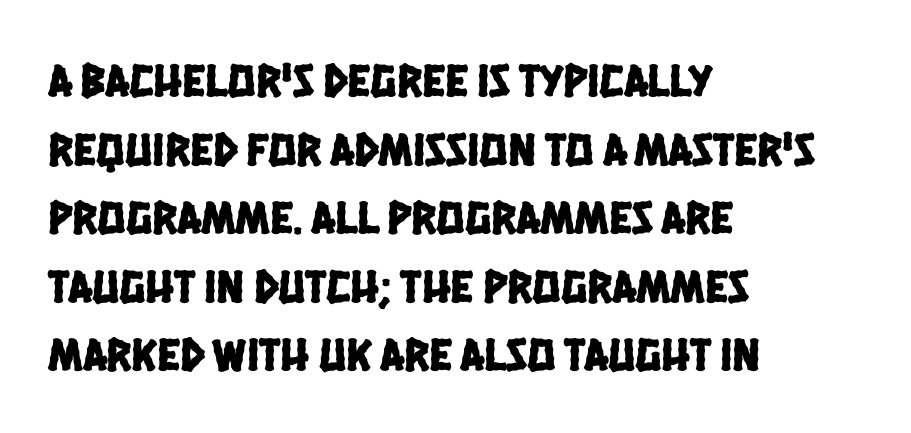
{"serif": "no", "width": "condensed", "stroke_contrast": "low", "x_height": "large", "monospaced": "no", "underline": "no", "align": "left", "line_spacing": "normal", "line_spacing_ratio": 1.46, "letter_spacing": "normal", "letter_spacing_em": 0.0, "glyph_px": 47}
